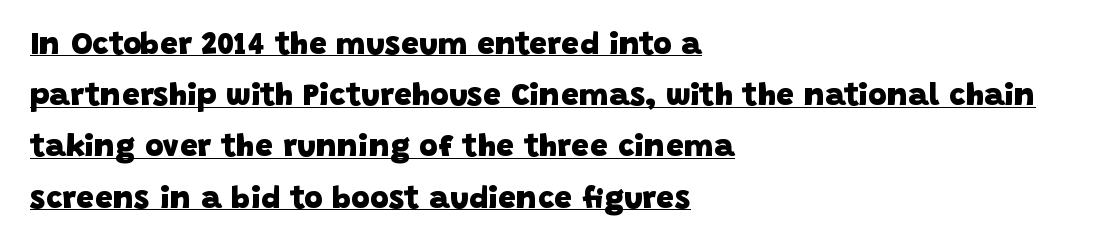
Visually the block forms a straight wall on the left and a jagged coastline on the right. The lines sit at an ordinary, default distance from one another. Each letter keeps its own natural width here, so spacing adapts to shape. The typesetter has applied underlining to the passage shown.
